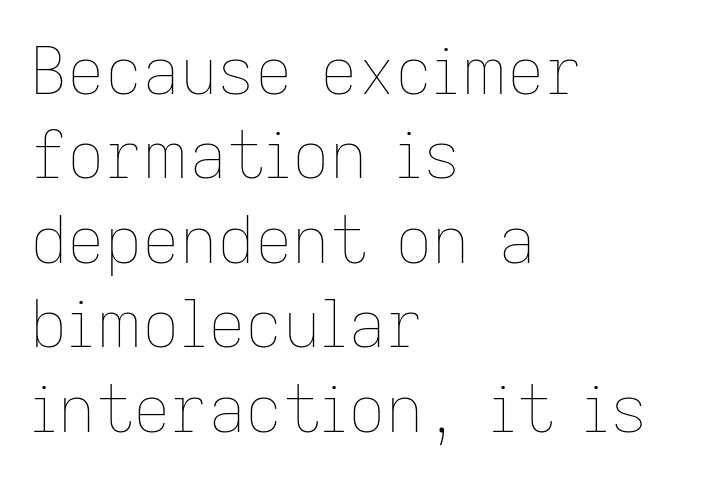
The image shows 65 px thin type, upright; set left-aligned, normal line spacing (1.3x), normal letter spacing, not underlined; low stroke contrast and a medium x-height.
